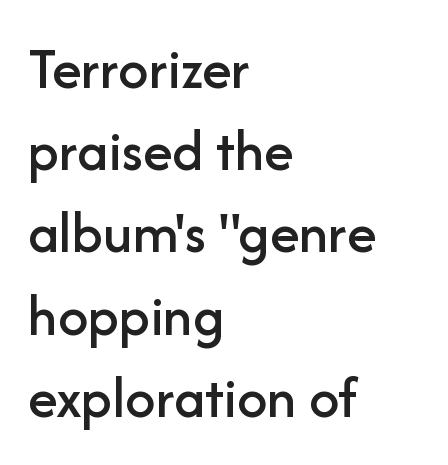
Q: Is the text italic (slanted)? A: No, it is upright.
Q: Is the typeface a serif or a sans-serif typeface? A: Sans-serif.
Q: Is the text underlined? A: No.
Q: How is the paragraph aligned? A: Left-aligned.
Q: Is the spacing between letters normal or unusually wide? A: Normal.
Q: Is the spacing between lines tight, normal or loose? A: Normal.
Q: Width (condensed, normal, or wide)? A: Normal.
Q: Stroke contrast? A: Low.
Q: x-height? A: Medium.
Q: Monospaced? A: No.
